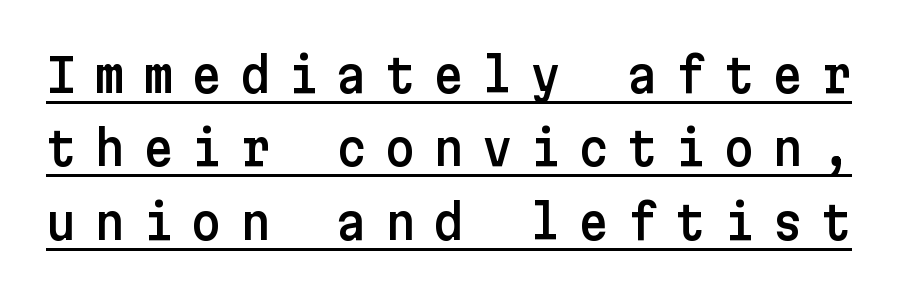
The image shows 47 px sans-serif type, upright; set normal line spacing (1.56x), unusually wide letter spacing (+0.38 em), underlined; low stroke contrast and a medium x-height.
